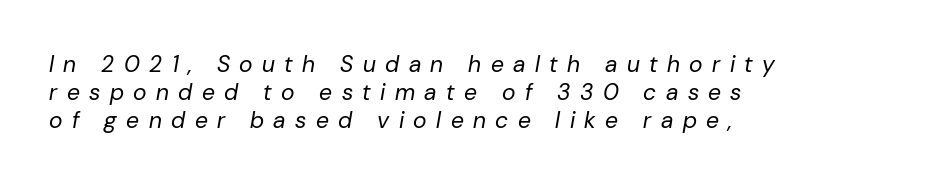
{"italic": "yes", "lean": "right", "slant_degrees": 10, "bold": "no", "underline": "no", "align": "left", "line_spacing_ratio": 1.21, "letter_spacing": "wide", "letter_spacing_em": 0.41, "glyph_px": 23}
